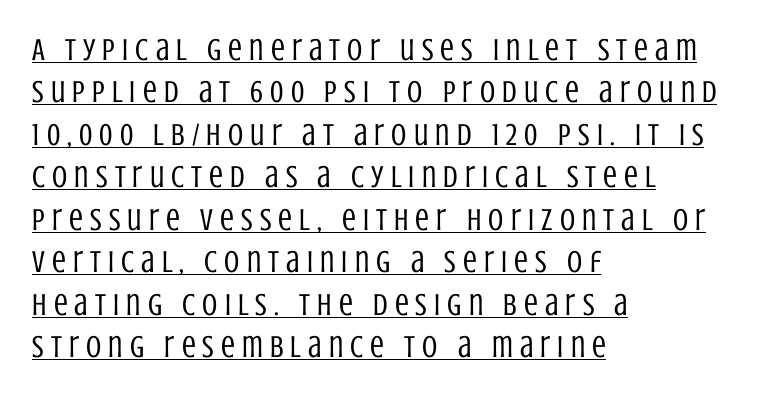
The passage shown is underscored from start to finish. When letters stand straight like this, we call the style roman or upright. The font sits on the lighter half of the weight spectrum, regular included. These lines sit exactly where default settings would place them.
